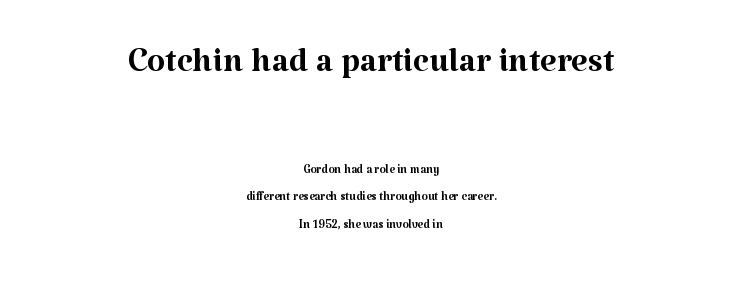
Q: Is the text bold? A: No.
Q: Is the text italic (slanted)? A: No, it is upright.
Q: Is the typeface a serif or a sans-serif typeface? A: Serif.
Q: Is the text underlined? A: No.
Q: How is the paragraph aligned? A: Centered.
Q: Is the spacing between letters normal or unusually wide? A: Normal.
Q: Which block of text is set in a larger size, the first (top) or the second (bottom)? A: The first (top) one.
Q: Width (condensed, normal, or wide)? A: Normal.
Q: Stroke contrast? A: Medium.
Q: x-height? A: Medium.
Q: Monospaced? A: No.
